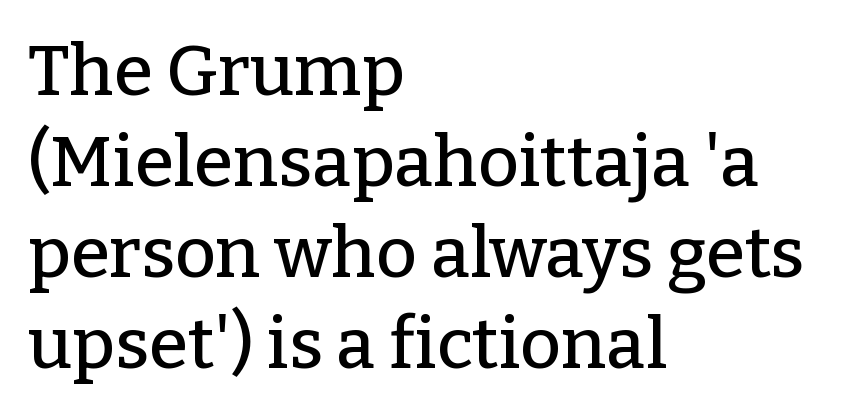
The image shows 71 px serif type, upright; set left-aligned, normal line spacing (1.28x), normal letter spacing, not underlined; low stroke contrast and a medium x-height.
